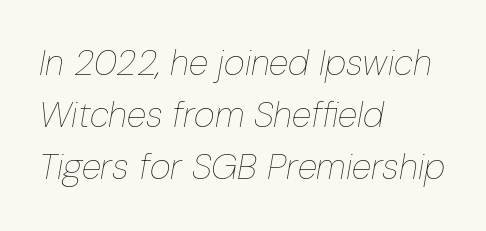
Q: Is the text bold? A: No.
Q: Is the text italic (slanted)? A: Yes, it leans right by about 10 degrees.
Q: Is the text underlined? A: No.
Q: How is the paragraph aligned? A: Left-aligned.
Q: Is the spacing between letters normal or unusually wide? A: Normal.
Q: Is the spacing between lines tight, normal or loose? A: Normal.
Q: Width (condensed, normal, or wide)? A: Condensed.
Q: Stroke contrast? A: Low.
Q: x-height? A: Medium.
Q: Monospaced? A: No.
